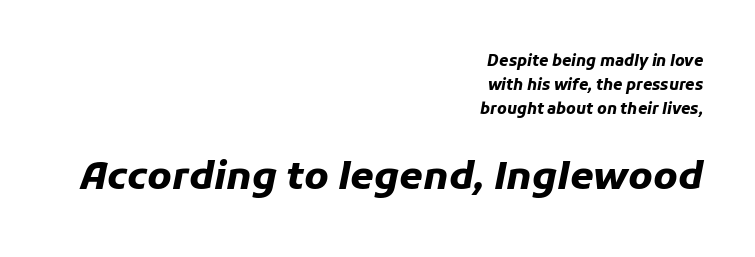
Q: Is the text bold? A: Yes.
Q: Is the text italic (slanted)? A: Yes, it leans right by about 11 degrees.
Q: Is the text underlined? A: No.
Q: How is the paragraph aligned? A: Right-aligned.
Q: Is the spacing between letters normal or unusually wide? A: Normal.
Q: Is the spacing between lines tight, normal or loose? A: Normal.
Q: Which block of text is set in a larger size, the first (top) or the second (bottom)? A: The second (bottom) one.
Q: Width (condensed, normal, or wide)? A: Normal.
Q: Stroke contrast? A: Low.
Q: x-height? A: Medium.
Q: Monospaced? A: No.
